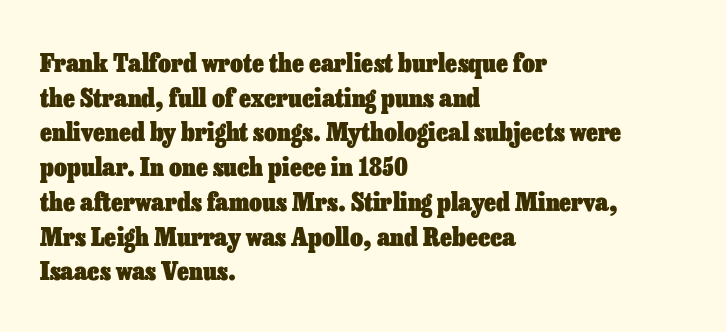
{"italic": "no", "bold": "yes", "underline": "no", "align": "left", "line_spacing": "normal", "line_spacing_ratio": 1.39, "letter_spacing": "normal", "letter_spacing_em": 0.0, "glyph_px": 25}
